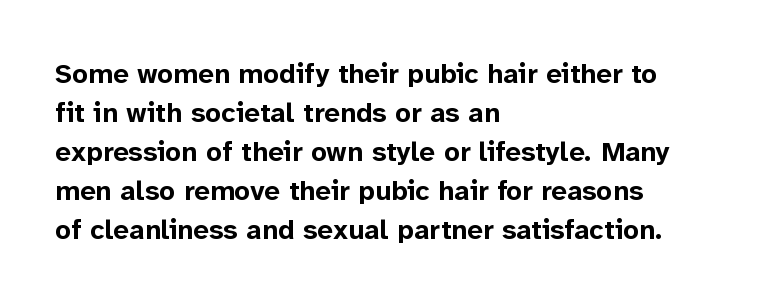
Q: Is the text bold? A: Yes.
Q: Is the text italic (slanted)? A: No, it is upright.
Q: Is the typeface a serif or a sans-serif typeface? A: Sans-serif.
Q: Is the text underlined? A: No.
Q: How is the paragraph aligned? A: Left-aligned.
Q: Is the spacing between letters normal or unusually wide? A: Normal.
Q: Is the spacing between lines tight, normal or loose? A: Normal.
Q: Width (condensed, normal, or wide)? A: Normal.
Q: Stroke contrast? A: Low.
Q: x-height? A: Medium.
Q: Monospaced? A: No.
